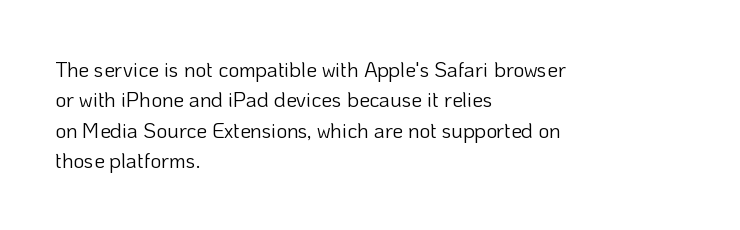
Letter spacing: default. Ink coverage per letter is moderate at most. The rag falls on the right side of this text block. Descenders are the only things crossing below the line. This block has exactly the height ordinary leading produces. This is the regular roman posture of the typeface.
